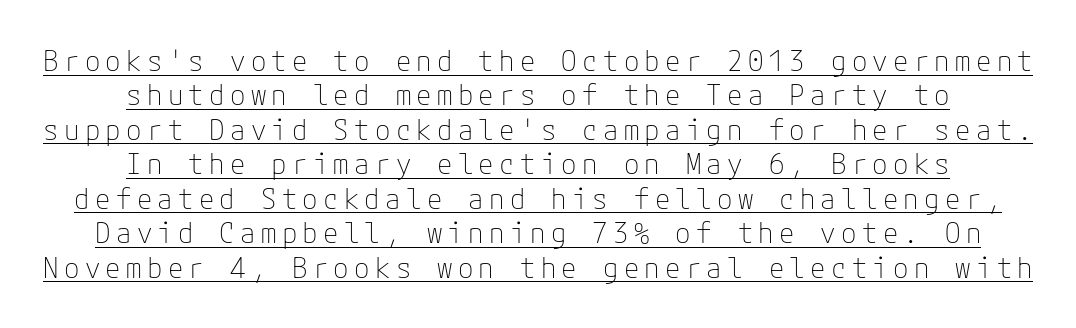
{"serif": "no", "italic": "no", "bold": "no", "weight": "thin", "width": "normal", "stroke_contrast": "low", "x_height": "medium", "underline": "yes", "align": "center", "line_spacing_ratio": 1.23, "glyph_px": 28}
